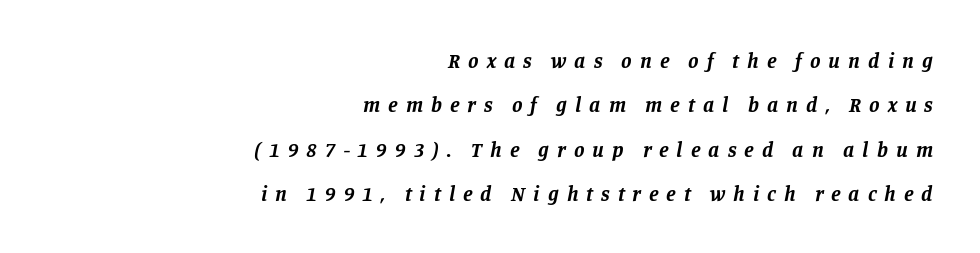
The image shows 21 px bold type, italic (leaning right); set right-aligned, loose line spacing (2.11x), unusually wide letter spacing (+0.38 em), not underlined.
